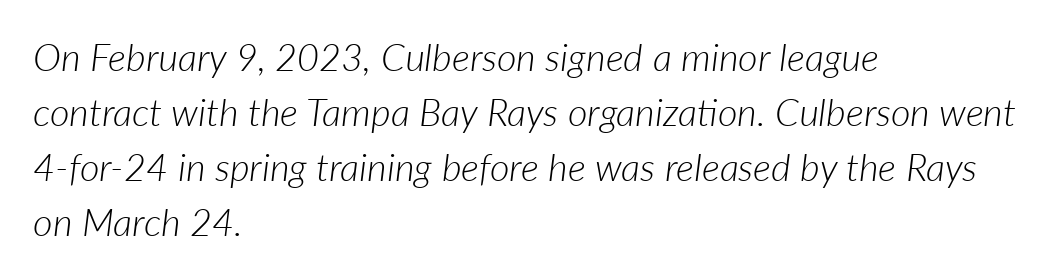
{"italic": "yes", "lean": "right", "slant_degrees": 7, "bold": "no", "weight": "light", "width": "normal", "stroke_contrast": "low", "x_height": "medium", "monospaced": "no", "underline": "no", "align": "left", "line_spacing": "normal", "line_spacing_ratio": 1.45, "letter_spacing": "normal", "letter_spacing_em": 0.0, "glyph_px": 38}
